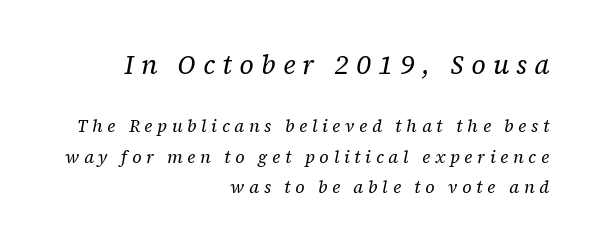
{"italic": "yes", "lean": "right", "slant_degrees": 12, "bold": "no", "underline": "no", "align": "right", "line_spacing_ratio": 1.79, "letter_spacing": "wide", "letter_spacing_em": 0.28, "larger_block": "first", "size_ratio": 1.53, "glyph_px": 26}
